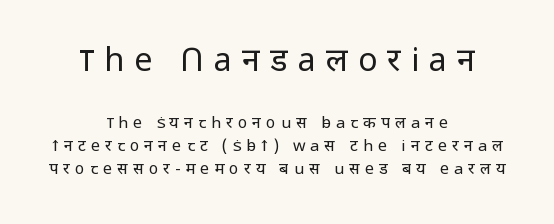
{"serif": "no", "italic": "no", "bold": "no", "weight": "regular", "width": "normal", "stroke_contrast": "low", "x_height": "medium", "monospaced": "no", "underline": "no", "align": "center", "line_spacing": "normal", "line_spacing_ratio": 1.43, "letter_spacing": "wide", "letter_spacing_em": 0.32, "larger_block": "first", "size_ratio": 2.0, "glyph_px": 32}
